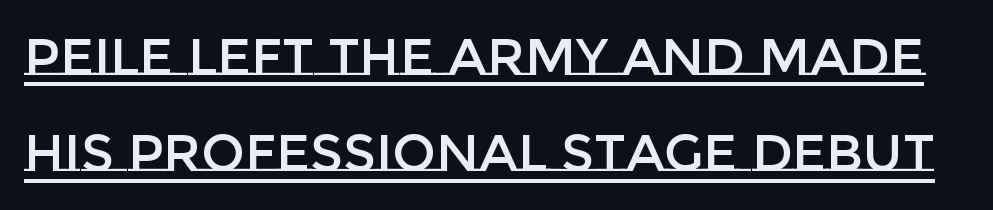
Q: Is the text italic (slanted)? A: No, it is upright.
Q: Is the text underlined? A: Yes.
Q: Is the spacing between letters normal or unusually wide? A: Normal.
Q: Width (condensed, normal, or wide)? A: Normal.
Q: Stroke contrast? A: Low.
Q: x-height? A: Large.
Q: Monospaced? A: No.
